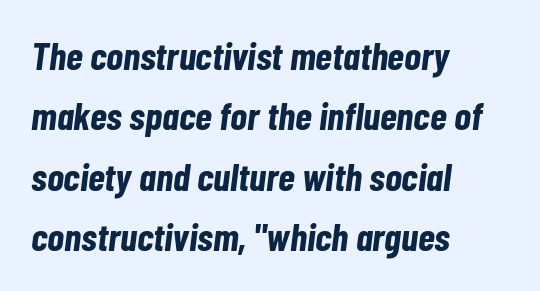
The image shows 39 px bold, condensed type, italic (leaning right); set left-aligned, normal line spacing (1.55x), normal letter spacing, not underlined; low stroke contrast and a medium x-height.
